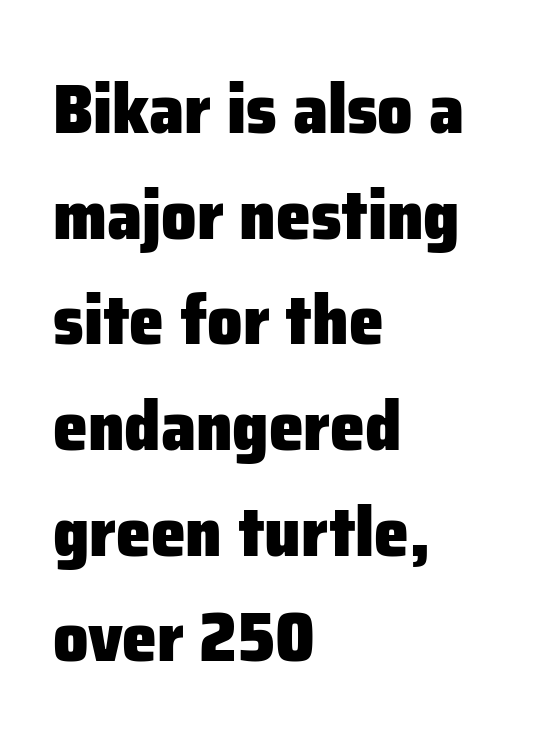
{"serif": "no", "italic": "no", "bold": "yes", "weight": "heavy", "width": "normal", "stroke_contrast": "low", "x_height": "medium", "monospaced": "no", "underline": "no", "align": "left", "line_spacing": "normal", "line_spacing_ratio": 1.51, "letter_spacing": "normal", "letter_spacing_em": 0.0, "glyph_px": 70}
